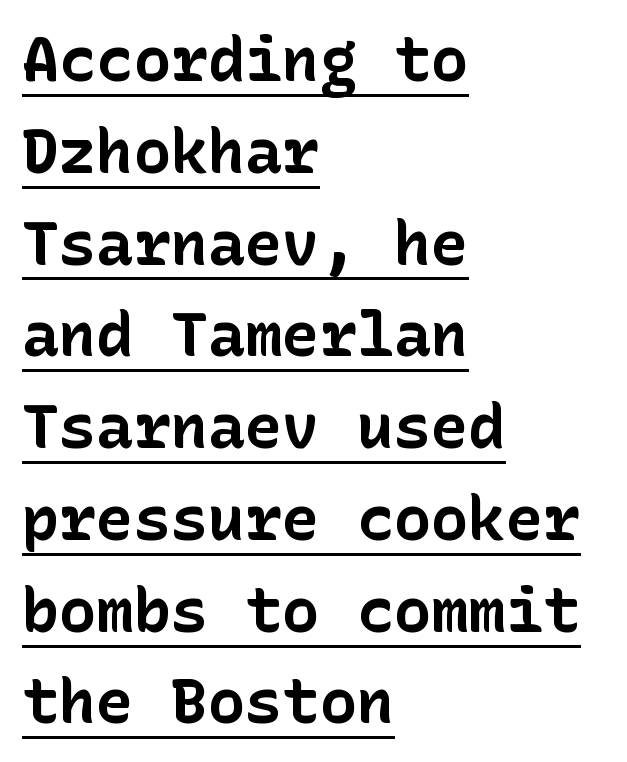
In terms of posture, this sample is upright. A typesetter would call this leading conventional body-copy spacing. Does extra space separate the letters? No, they use regular spacing. The rendered words wear a rule along their underside.
